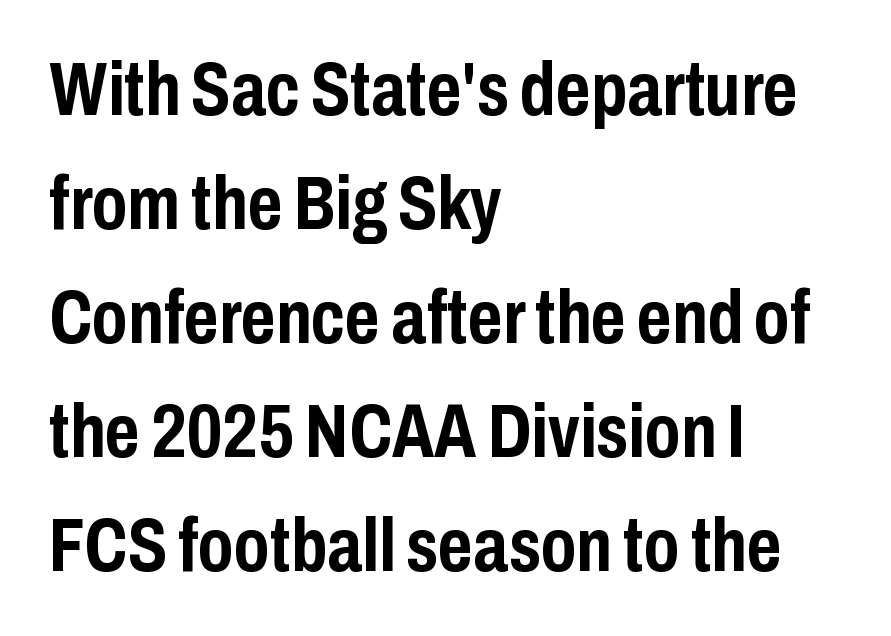
{"serif": "no", "italic": "no", "bold": "yes", "weight": "semibold", "width": "condensed", "stroke_contrast": "low", "x_height": "medium", "monospaced": "no", "underline": "no", "align": "left", "line_spacing": "normal", "line_spacing_ratio": 1.52, "letter_spacing": "normal", "letter_spacing_em": 0.0, "glyph_px": 75}
